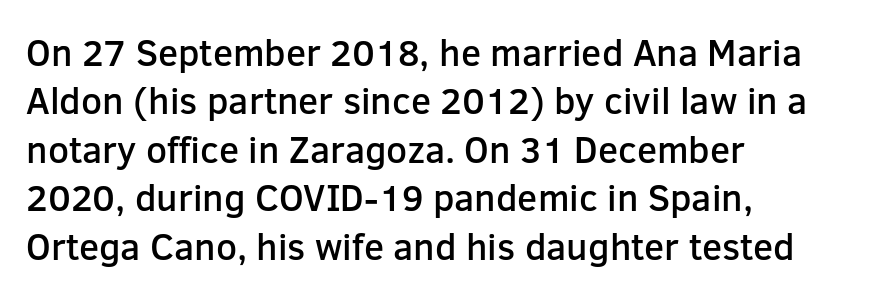
Spacing between characters is what you'd get straight out of the box. In terms of weight, the rendering is demibold, just under bold. A typesetter would call this proportional, since set widths differ per character. Quick note: not italic, upright.
